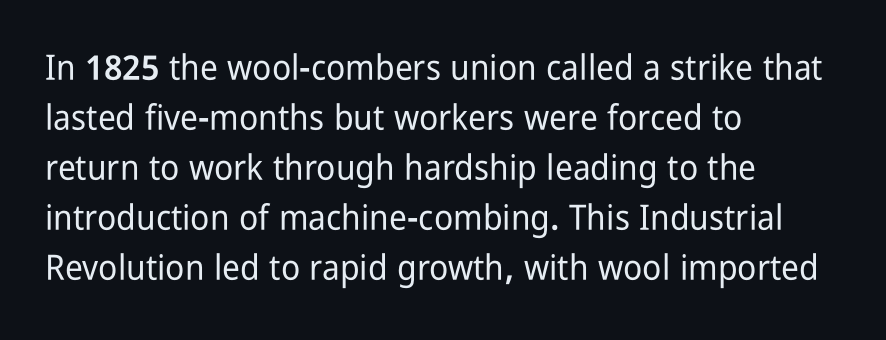
Q: Is the text italic (slanted)? A: No, it is upright.
Q: Is the typeface a serif or a sans-serif typeface? A: Sans-serif.
Q: Is the text underlined? A: No.
Q: How is the paragraph aligned? A: Left-aligned.
Q: Is the spacing between letters normal or unusually wide? A: Normal.
Q: Is the spacing between lines tight, normal or loose? A: Normal.
Q: Width (condensed, normal, or wide)? A: Condensed.
Q: Stroke contrast? A: Low.
Q: x-height? A: Medium.
Q: Monospaced? A: No.
